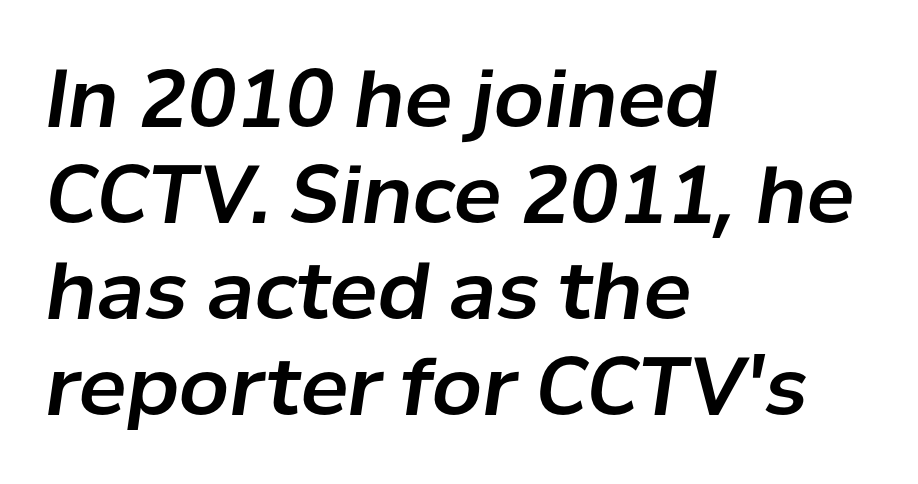
Here the designer chose a conventional face with non-uniform glyph widths. You can tell it's italic because the verticals aren't actually vertical. Alignment: flush left. Glance below the letters and you will spot only blank space.
